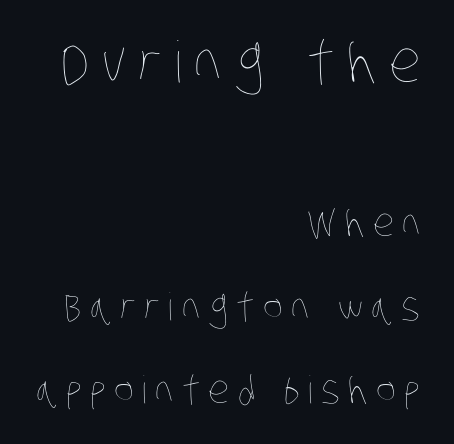
{"bold": "no", "weight": "thin", "width": "condensed", "stroke_contrast": "low", "x_height": "large", "monospaced": "no", "underline": "no", "align": "right", "line_spacing": "loose", "line_spacing_ratio": 2.19, "letter_spacing": "wide", "letter_spacing_em": 0.22, "larger_block": "first", "size_ratio": 1.5, "glyph_px": 57}
